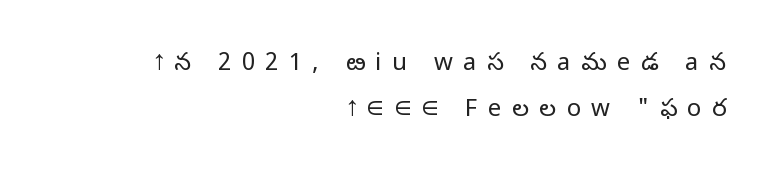
{"italic": "no", "bold": "no", "underline": "no", "align": "right", "line_spacing": "loose", "line_spacing_ratio": 1.9, "letter_spacing": "wide", "letter_spacing_em": 0.43, "glyph_px": 24}
